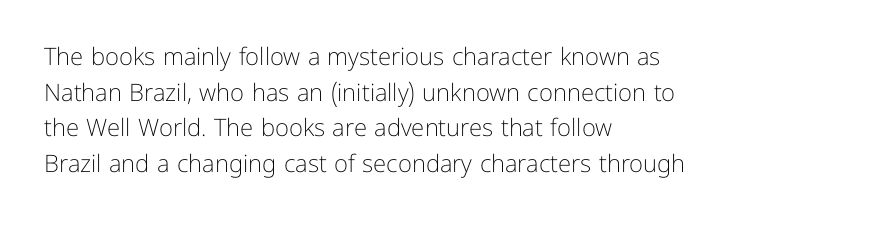
Q: Is the text bold? A: No.
Q: Is the text italic (slanted)? A: No, it is upright.
Q: Is the text underlined? A: No.
Q: How is the paragraph aligned? A: Left-aligned.
Q: Is the spacing between letters normal or unusually wide? A: Normal.
Q: Is the spacing between lines tight, normal or loose? A: Normal.
